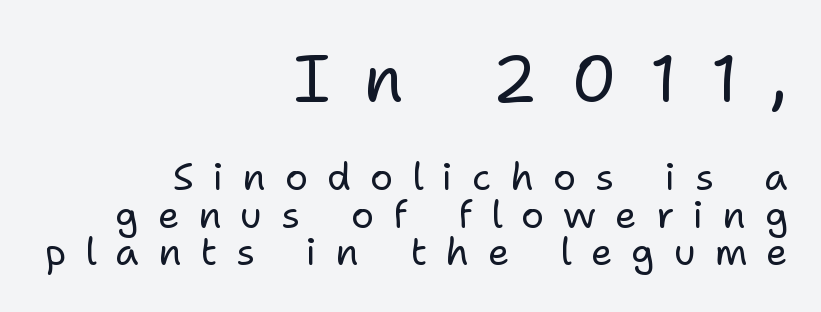
The image shows 66 px regular-weight sans-serif type, upright; set right-aligned, tight line spacing (0.99x), unusually wide letter spacing (+0.5 em), not underlined; the first (top) block is 1.74x larger; low stroke contrast and a medium x-height.
